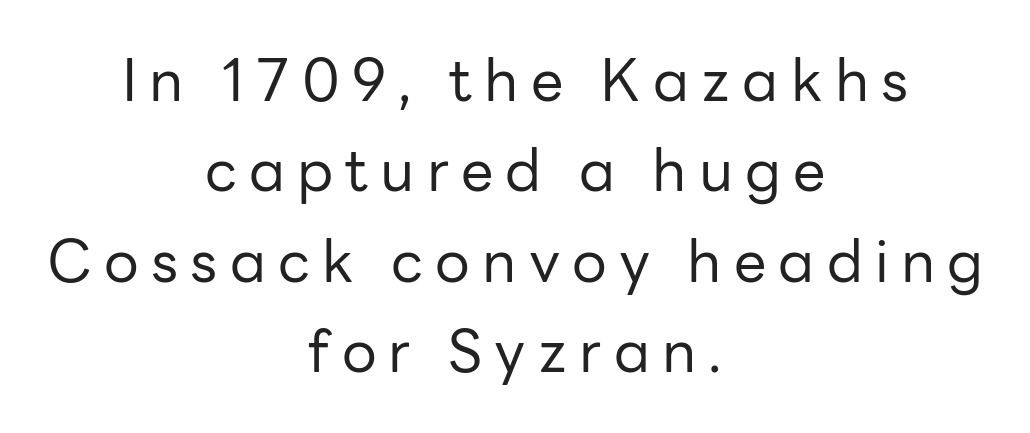
The image shows 58 px regular-weight sans-serif type, upright; set centered, normal line spacing (1.56x), unusually wide letter spacing (+0.21 em), not underlined; low stroke contrast and a medium x-height.
